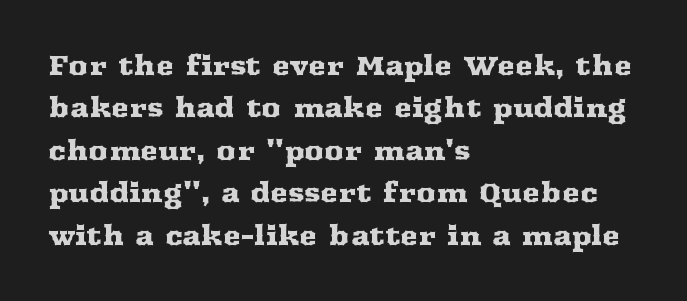
{"italic": "no", "underline": "no", "align": "left", "line_spacing": "normal", "line_spacing_ratio": 1.57, "letter_spacing": "normal", "letter_spacing_em": 0.0, "glyph_px": 27}
